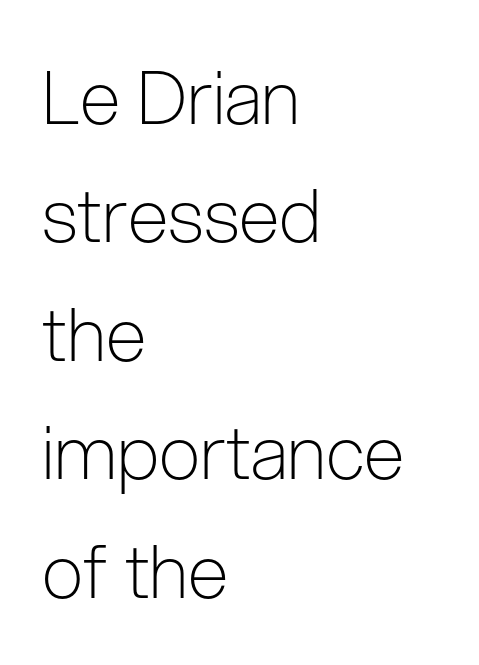
The image shows 74 px light, condensed sans-serif type, upright; set left-aligned, normal line spacing (1.6x), normal letter spacing, not underlined; low stroke contrast and a medium x-height.
